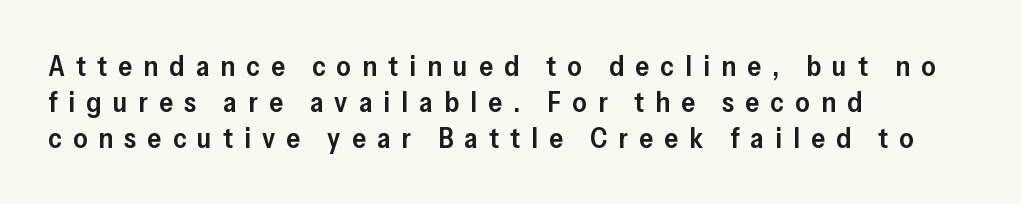
The image shows 28 px semibold sans-serif type, upright; set left-aligned, normal line spacing (1.29x), unusually wide letter spacing (+0.4 em), not underlined; low stroke contrast and a medium x-height.
